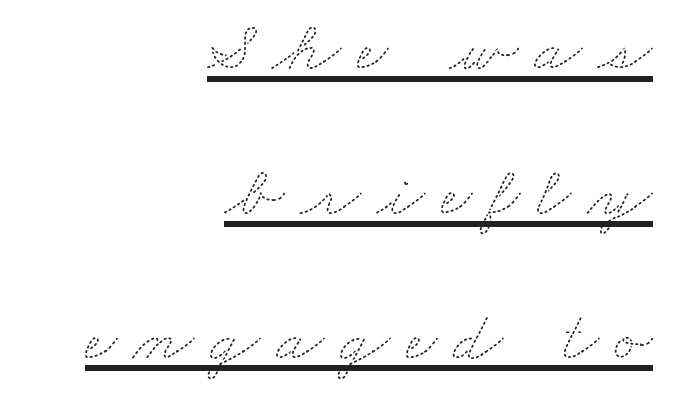
The image shows 70 px thin, wide type; set right-aligned, loose line spacing (2.07x), unusually wide letter spacing (+0.23 em), underlined; medium stroke contrast and a small x-height.
